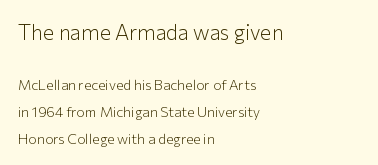
Q: Is the text bold? A: No.
Q: Is the text italic (slanted)? A: No, it is upright.
Q: Is the text underlined? A: No.
Q: How is the paragraph aligned? A: Left-aligned.
Q: Is the spacing between letters normal or unusually wide? A: Normal.
Q: Is the spacing between lines tight, normal or loose? A: Loose.
Q: Which block of text is set in a larger size, the first (top) or the second (bottom)? A: The first (top) one.
